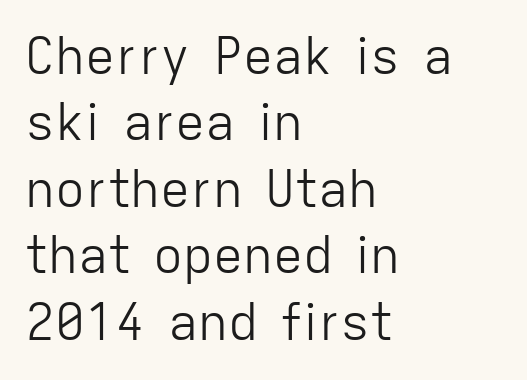
One glance says typical: line gaps are just what's usual. Honestly, there is no underline to notice here at all. Honestly, the letter spacing is just normal — you wouldn't notice it. Weight class: somewhere from thin through regular. Does the type have serifs? No, each stem ends abruptly.
